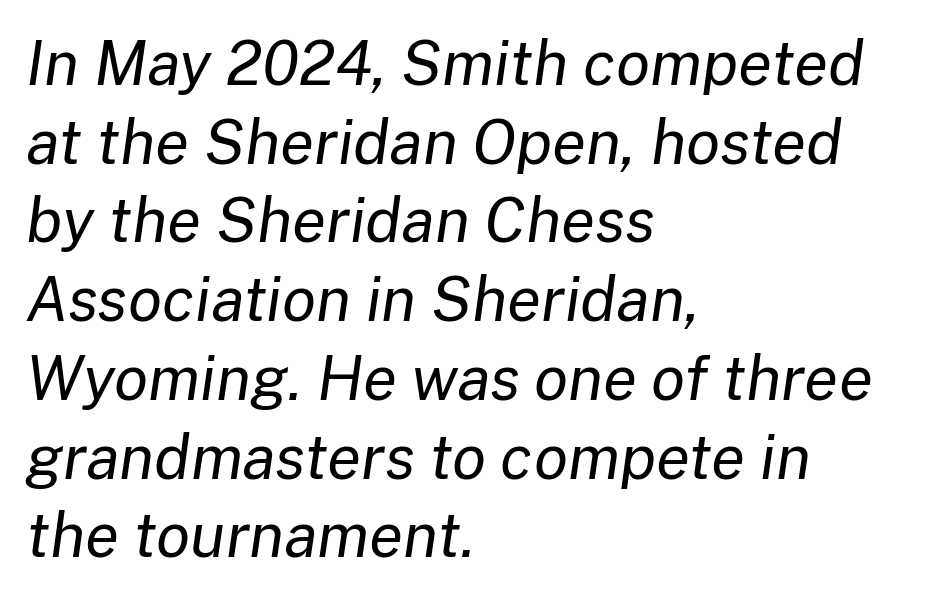
{"italic": "yes", "lean": "right", "slant_degrees": 8, "bold": "no", "weight": "regular", "width": "normal", "stroke_contrast": "low", "x_height": "medium", "monospaced": "no", "underline": "no", "align": "left", "line_spacing": "normal", "line_spacing_ratio": 1.27, "letter_spacing": "normal", "letter_spacing_em": 0.0, "glyph_px": 62}
